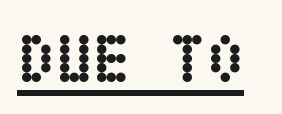
Characters follow at the spacing the type designer built in. The type sits square on the baseline with zero lean. The rendering uses a bold face; every stroke is thick and dark. This sample carries an underscore along the baseline area.
